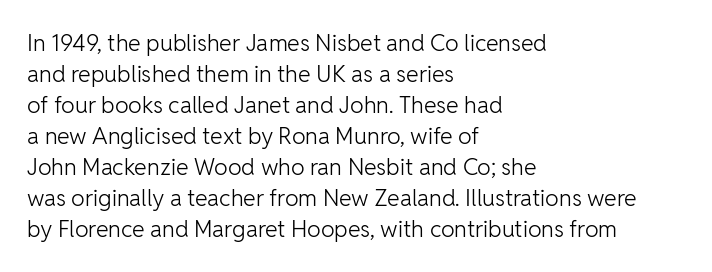
The image shows 23 px text type, upright; set left-aligned, normal line spacing (1.35x), normal letter spacing, not underlined.
